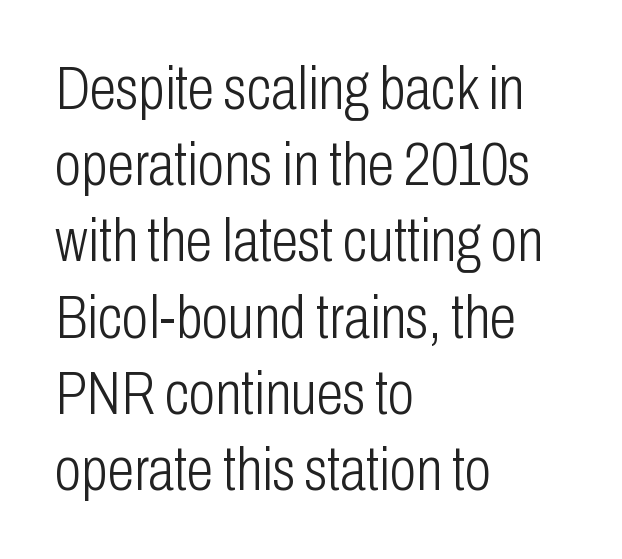
The image shows 61 px light, condensed sans-serif type, upright; set left-aligned, normal line spacing (1.25x), normal letter spacing, not underlined; low stroke contrast and a medium x-height.
